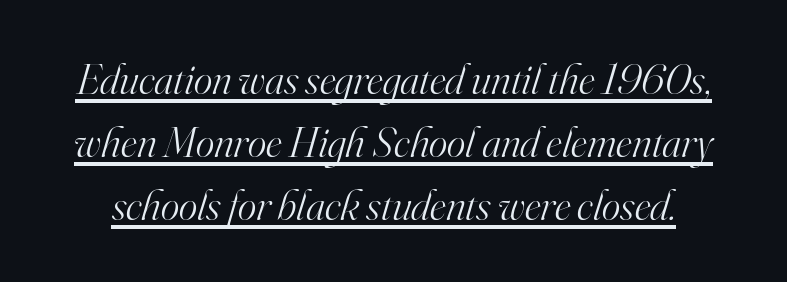
No heavy texture on the line: the type isn't bold. Looks like regular typesetting: each glyph gets only the width it needs. This rendering features underlined lettering. Here the glyphs are tracked normally, forming tight word shapes.
